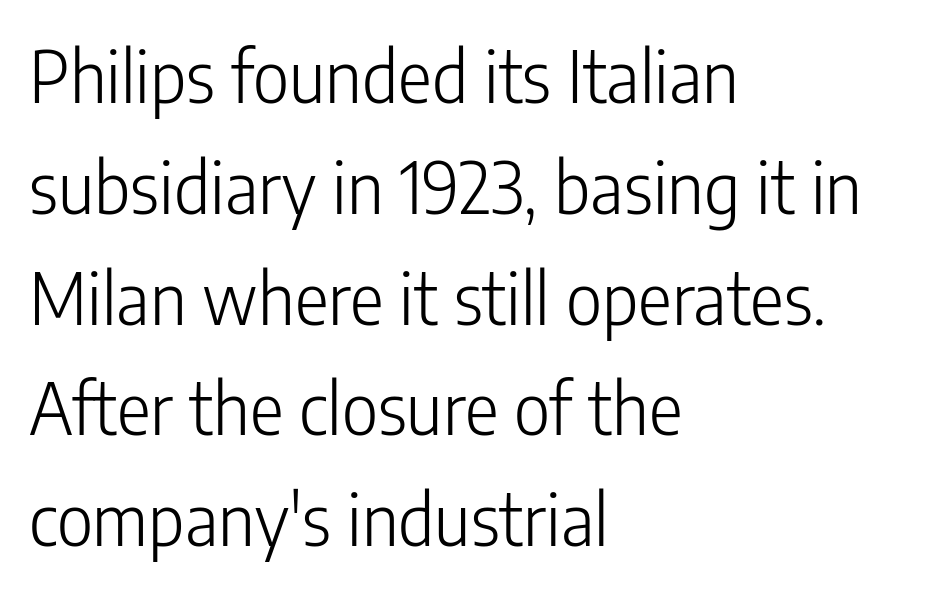
The image shows 71 px light, condensed sans-serif type, upright; set left-aligned, normal line spacing (1.56x), normal letter spacing, not underlined; low stroke contrast and a medium x-height.
